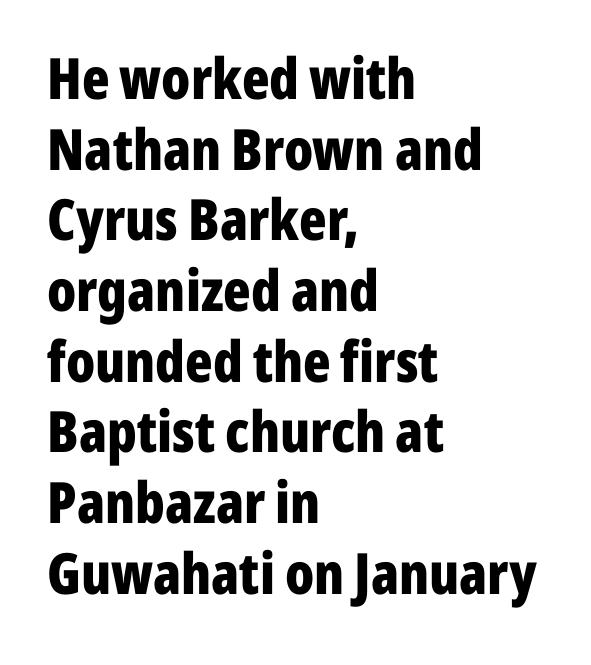
Q: Is the text bold? A: Yes.
Q: Is the text italic (slanted)? A: No, it is upright.
Q: Is the typeface a serif or a sans-serif typeface? A: Sans-serif.
Q: Is the text underlined? A: No.
Q: How is the paragraph aligned? A: Left-aligned.
Q: Is the spacing between letters normal or unusually wide? A: Normal.
Q: Width (condensed, normal, or wide)? A: Condensed.
Q: Stroke contrast? A: Low.
Q: x-height? A: Medium.
Q: Monospaced? A: No.
